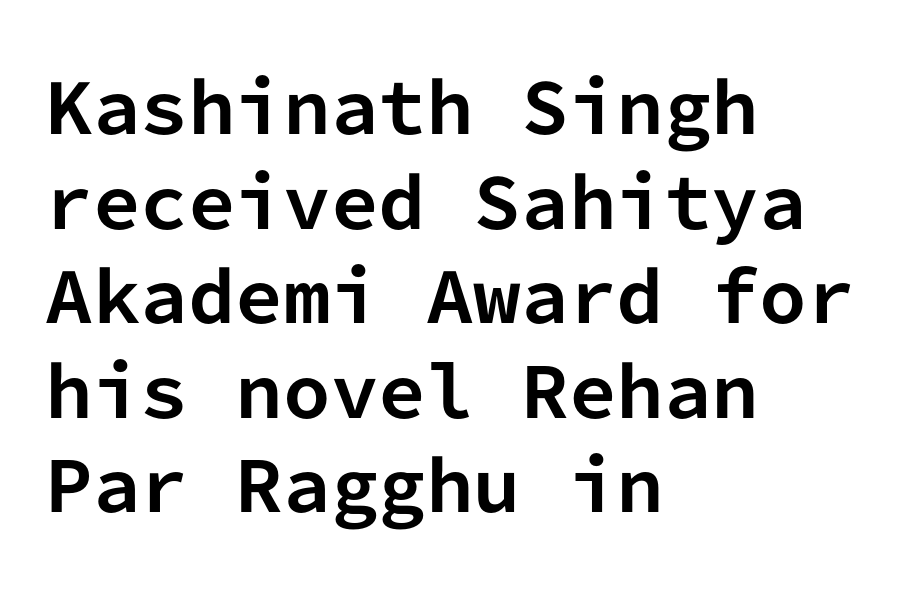
{"serif": "no", "italic": "no", "bold": "yes", "weight": "bold", "width": "normal", "stroke_contrast": "low", "x_height": "medium", "monospaced": "yes", "underline": "no", "align": "left", "line_spacing": "normal", "line_spacing_ratio": 1.39, "letter_spacing": "normal", "letter_spacing_em": 0.0, "glyph_px": 68}
